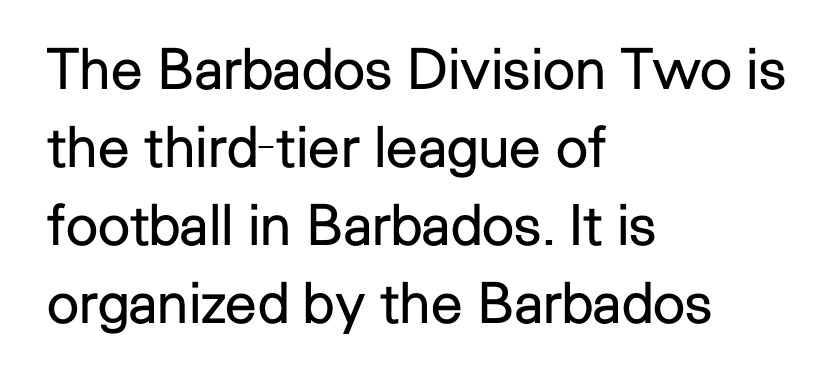
The image shows 57 px regular-weight sans-serif type, upright; set left-aligned, normal line spacing (1.37x), normal letter spacing, not underlined; low stroke contrast and a medium x-height.
